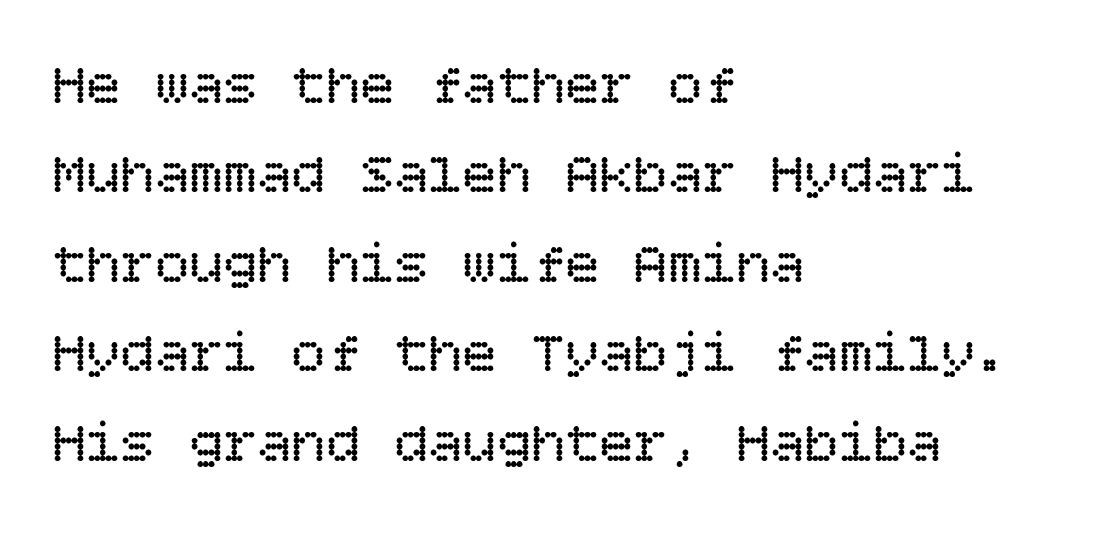
Q: Is the text bold? A: No.
Q: Is the text italic (slanted)? A: No, it is upright.
Q: Is the text underlined? A: No.
Q: How is the paragraph aligned? A: Left-aligned.
Q: Is the spacing between letters normal or unusually wide? A: Normal.
Q: Is the spacing between lines tight, normal or loose? A: Normal.
Q: Width (condensed, normal, or wide)? A: Normal.
Q: Stroke contrast? A: Low.
Q: x-height? A: Large.
